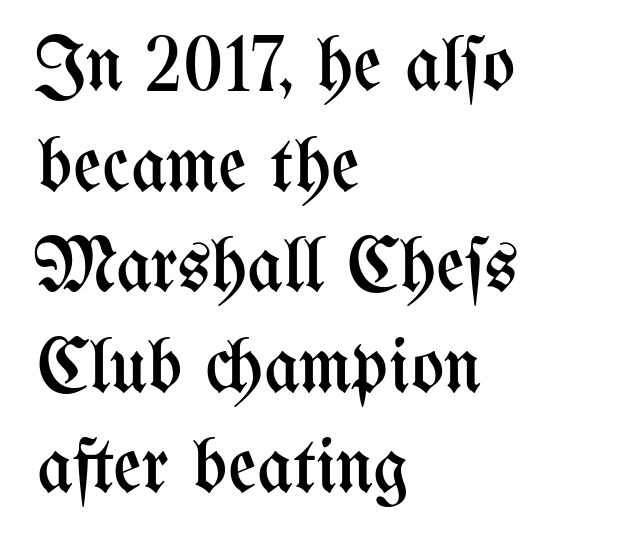
The image shows 78 px regular-weight, condensed type, upright; set left-aligned, normal line spacing (1.29x), normal letter spacing, not underlined; medium stroke contrast and a medium x-height.
